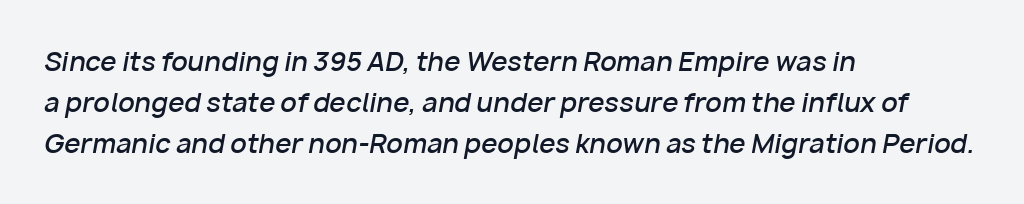
{"italic": "yes", "lean": "right", "slant_degrees": 10, "bold": "semi", "underline": "no", "align": "left", "line_spacing": "normal", "line_spacing_ratio": 1.57, "letter_spacing": "normal", "letter_spacing_em": 0.0, "glyph_px": 26}
